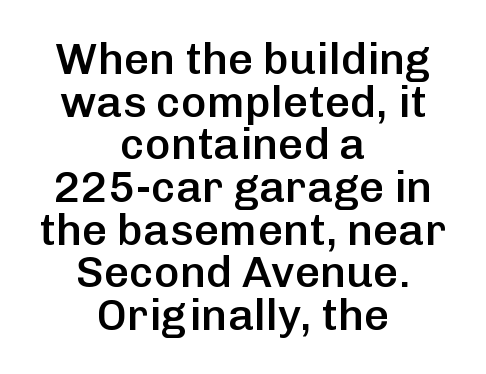
Notice how the stems are strictly vertical — no italics here. The paragraph shown floats in the horizontal middle. The glyphs in this specimen are sans serif. The characters look somewhat weighty, a semibold short of true bold.
